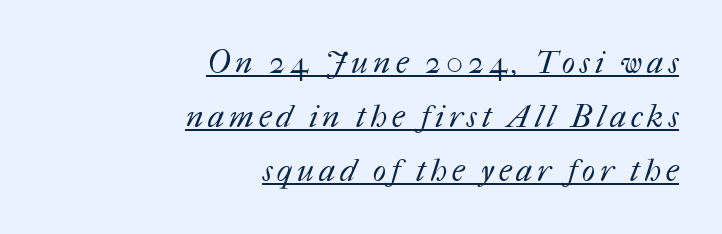
{"bold": "no", "weight": "regular", "width": "normal", "stroke_contrast": "medium", "x_height": "medium", "monospaced": "no", "underline": "yes", "align": "right", "line_spacing_ratio": 1.74, "glyph_px": 31}
